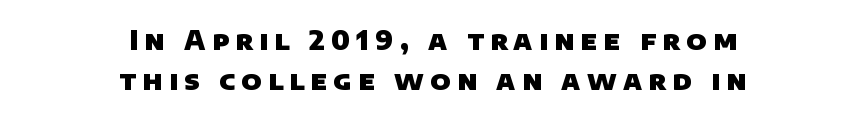
The gap between lines stays unmarked. Short note: letters widely spaced. Regarding leading, the lines here are spaced in the standard way. The whitespace from short lines is split evenly between both sides. Heavy-handed strokes throughout: this text is bold.
